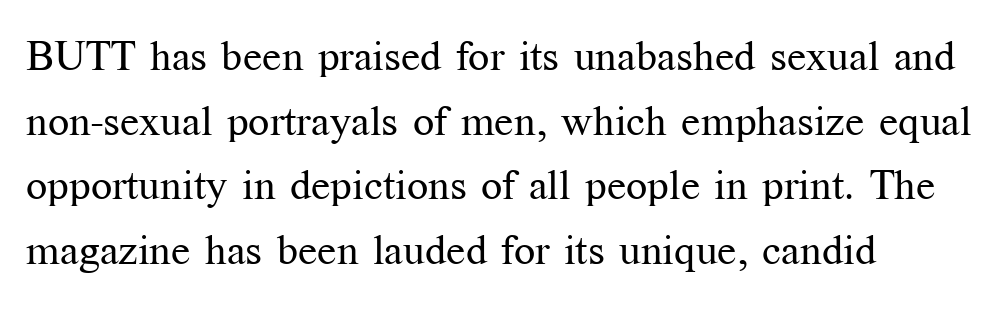
Honestly, the row spacing looks completely unremarkable. Serifs: yes, visible at the terminals of the letterforms. Stems and bowls with no extra thickness — not bold. Think of a printed novel: that variable character pitch is what you see here.
